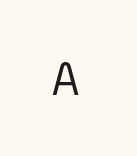
Anything drawn beneath the words? Only blank space. Tall strokes in this sample are plumb rather than angled. Here the designer chose a conventional face with non-uniform glyph widths. Serifs: no, the terminals of the letterforms are clean. Heft: none added — not bold.
